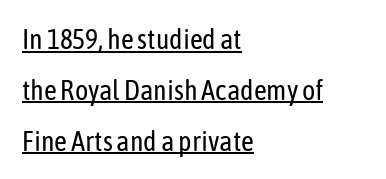
Q: Is the text bold? A: No.
Q: Is the text italic (slanted)? A: No, it is upright.
Q: Is the typeface a serif or a sans-serif typeface? A: Sans-serif.
Q: Is the text underlined? A: Yes.
Q: How is the paragraph aligned? A: Left-aligned.
Q: Is the spacing between letters normal or unusually wide? A: Normal.
Q: Width (condensed, normal, or wide)? A: Condensed.
Q: Stroke contrast? A: Low.
Q: x-height? A: Medium.
Q: Monospaced? A: No.
